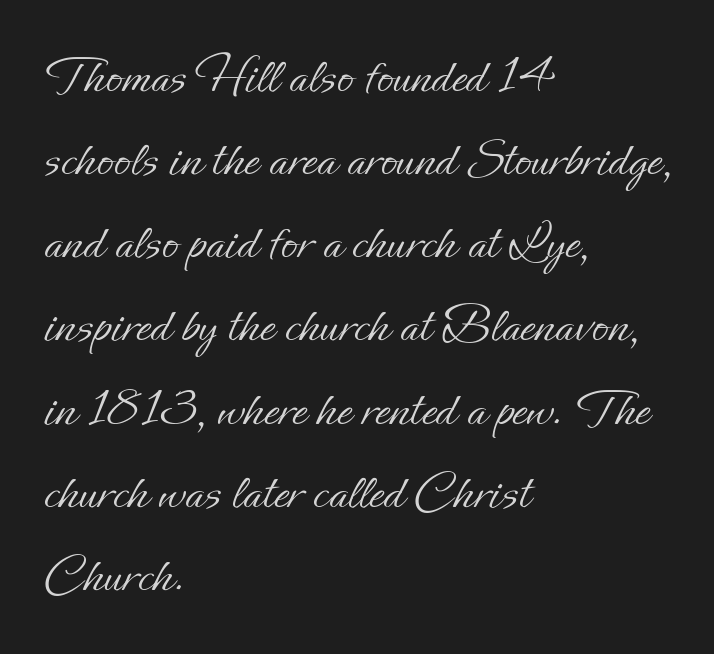
{"bold": "no", "weight": "light", "width": "normal", "stroke_contrast": "low", "x_height": "small", "monospaced": "no", "underline": "no", "align": "left", "line_spacing": "normal", "line_spacing_ratio": 1.54, "letter_spacing": "normal", "letter_spacing_em": 0.0, "glyph_px": 54}
